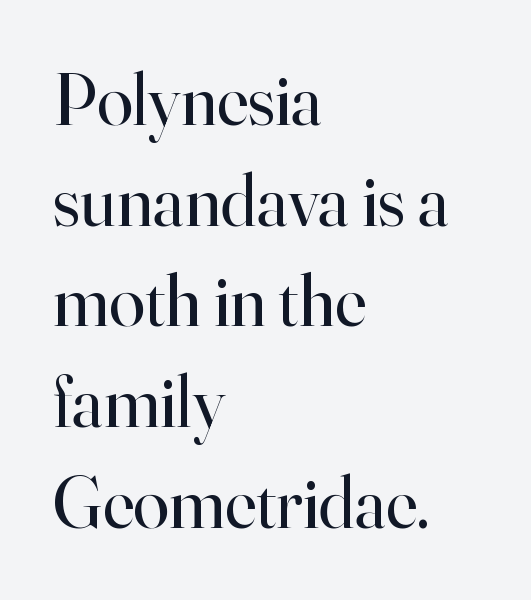
The image shows 73 px regular-weight serif type, upright; set left-aligned, normal line spacing (1.38x), normal letter spacing, not underlined; high stroke contrast and a small x-height.
